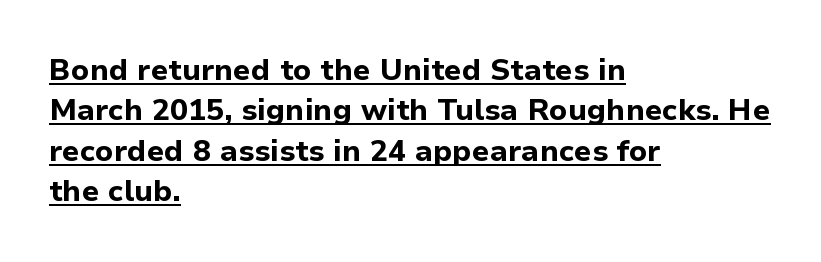
The image shows 30 px bold sans-serif type, upright; set left-aligned, normal line spacing (1.35x), normal letter spacing, underlined; low stroke contrast and a medium x-height.
